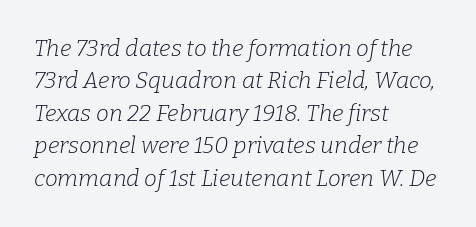
The image shows 23 px text type, italic (leaning right); set left-aligned, normal line spacing (1.41x), normal letter spacing, not underlined.
